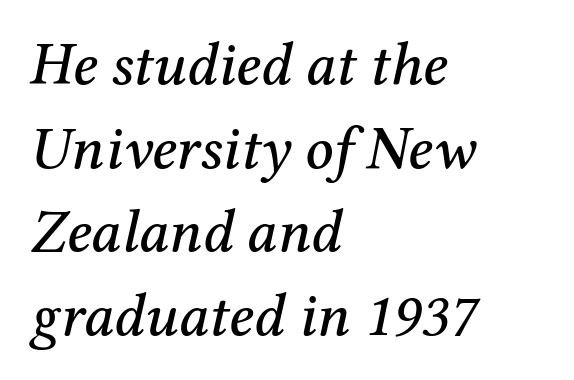
{"serif": "yes", "italic": "yes", "lean": "right", "slant_degrees": 12, "width": "normal", "stroke_contrast": "medium", "x_height": "medium", "monospaced": "no", "underline": "no", "align": "left", "line_spacing": "normal", "line_spacing_ratio": 1.37, "letter_spacing": "normal", "letter_spacing_em": 0.0, "glyph_px": 61}
